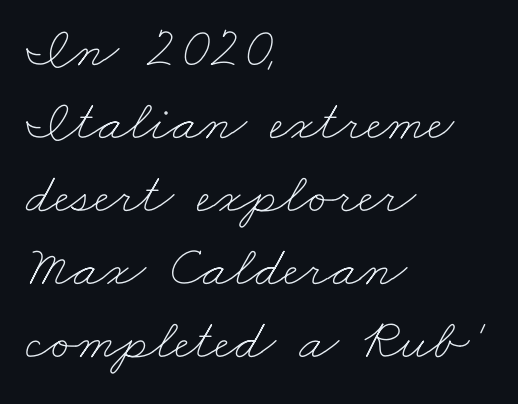
In terms of leading, this rendering sits right in the middle. The face used here is rendered with its standard letterfit. One-word summary of the alignment: left. The face used here is proportionally spaced, like ordinary book or web type.
